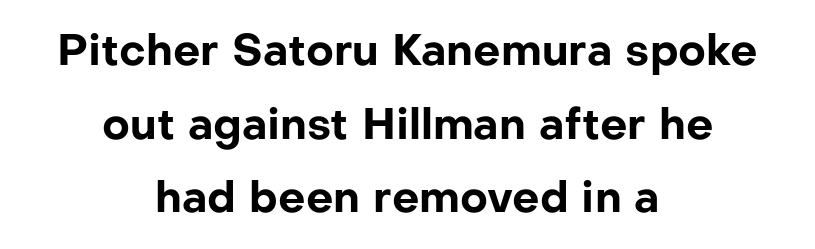
{"serif": "no", "italic": "no", "bold": "yes", "weight": "bold", "width": "normal", "stroke_contrast": "low", "x_height": "medium", "monospaced": "no", "underline": "no", "align": "center", "line_spacing_ratio": 1.71, "letter_spacing": "normal", "letter_spacing_em": 0.0, "glyph_px": 43}
